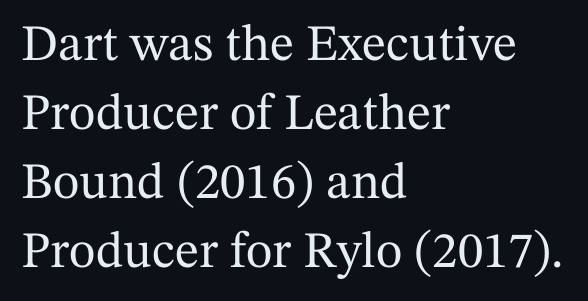
{"serif": "yes", "italic": "no", "width": "normal", "stroke_contrast": "medium", "x_height": "medium", "monospaced": "no", "underline": "no", "align": "left", "line_spacing": "normal", "line_spacing_ratio": 1.35, "letter_spacing": "normal", "letter_spacing_em": 0.0, "glyph_px": 51}
